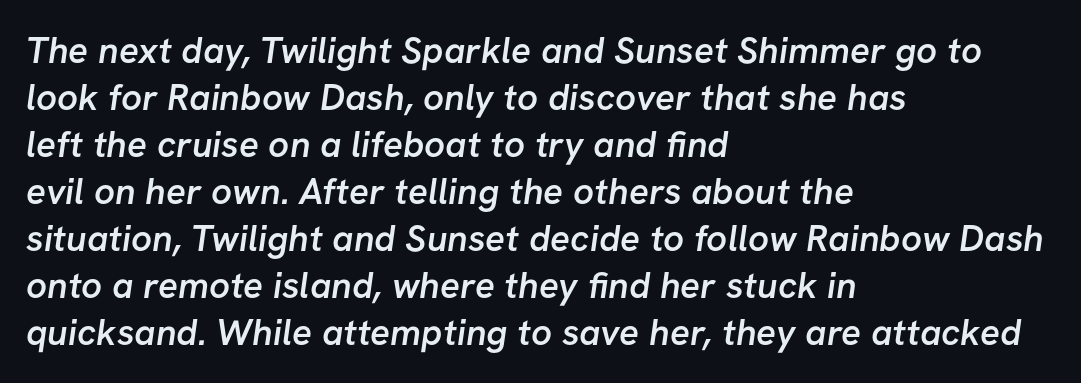
The horizontal fit of the characters is conventional and even. Think of a printed novel: that variable character pitch is what you see here. The designer went with a sans here, leaving each stem footless. Each new line begins a customary step beneath the previous one.
